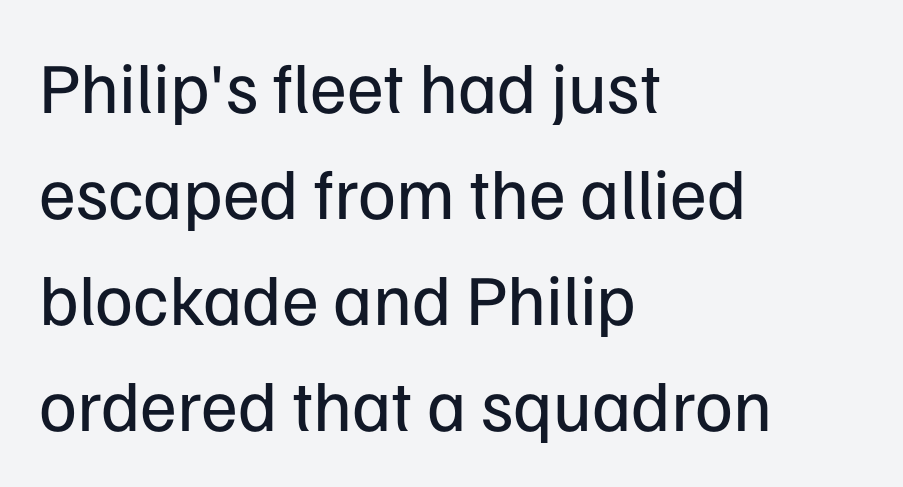
{"serif": "no", "italic": "no", "bold": "no", "weight": "regular", "width": "normal", "stroke_contrast": "low", "x_height": "medium", "monospaced": "no", "underline": "no", "align": "left", "line_spacing": "normal", "line_spacing_ratio": 1.47, "letter_spacing": "normal", "letter_spacing_em": 0.0, "glyph_px": 72}
